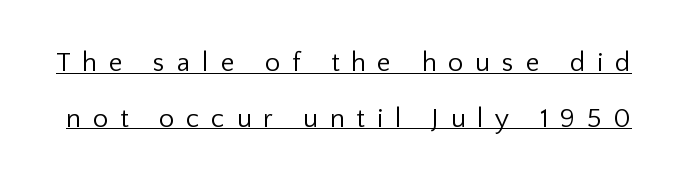
The image shows 27 px text type, upright; set loose line spacing (2.06x), unusually wide letter spacing (+0.44 em), underlined.
